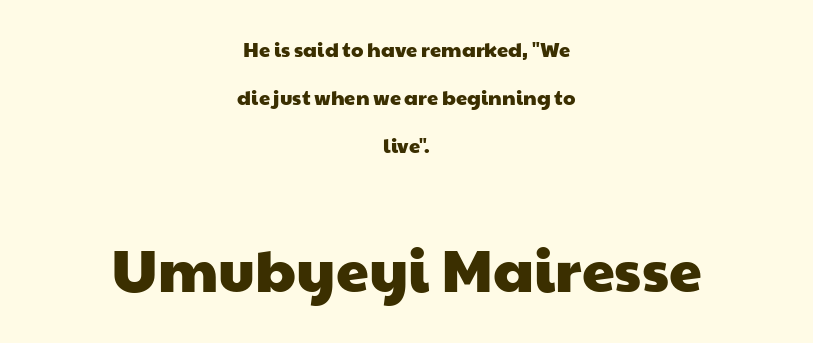
What's the leading like? Stretched, with rows far apart. Glyph-to-glyph distance matches everyday printed text. The string is rendered with underlining switched off. The composition opens small and finishes big. These lines are composed in type without serifs.
